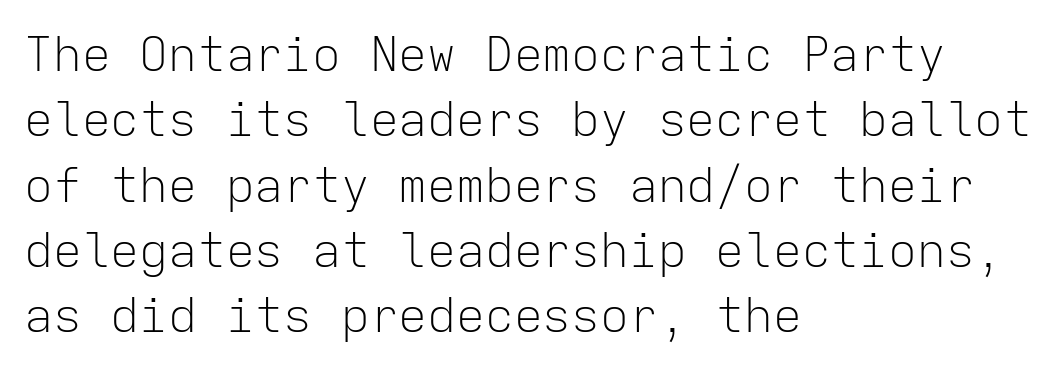
Q: Is the text bold? A: No.
Q: Is the text italic (slanted)? A: No, it is upright.
Q: Is the typeface a serif or a sans-serif typeface? A: Sans-serif.
Q: Is the text underlined? A: No.
Q: How is the paragraph aligned? A: Left-aligned.
Q: Is the spacing between letters normal or unusually wide? A: Normal.
Q: Is the spacing between lines tight, normal or loose? A: Normal.
Q: Width (condensed, normal, or wide)? A: Normal.
Q: Stroke contrast? A: Low.
Q: x-height? A: Medium.
Q: Monospaced? A: Yes.
